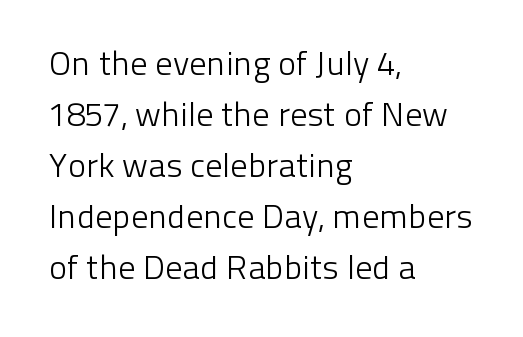
The image shows 34 px light sans-serif type, upright; set left-aligned, normal line spacing (1.5x), normal letter spacing, not underlined; low stroke contrast and a medium x-height.
